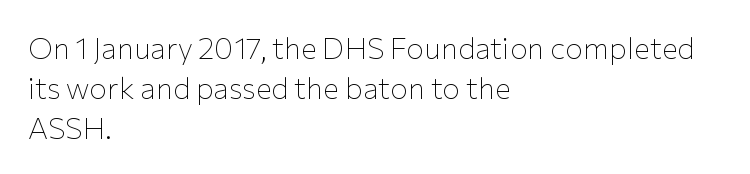
Q: Is the text bold? A: No.
Q: Is the text italic (slanted)? A: No, it is upright.
Q: Is the typeface a serif or a sans-serif typeface? A: Sans-serif.
Q: Is the text underlined? A: No.
Q: How is the paragraph aligned? A: Left-aligned.
Q: Is the spacing between letters normal or unusually wide? A: Normal.
Q: Is the spacing between lines tight, normal or loose? A: Normal.
Q: Width (condensed, normal, or wide)? A: Normal.
Q: Stroke contrast? A: Low.
Q: x-height? A: Medium.
Q: Monospaced? A: No.
